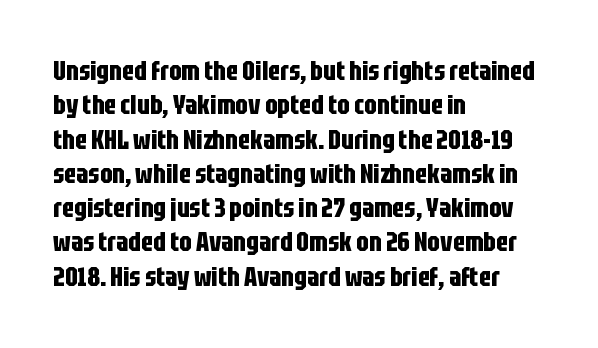
A typesetter would mark this as roman, not italic. Does the copy run flush right? No — it runs flush left. These words are printed bold, with thick strokes throughout. Successive baselines arrive at the customary interval. Caption: standard tracking, unaltered.
